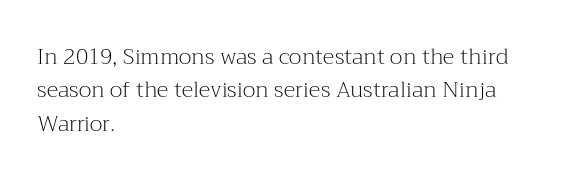
The image shows 22 px text type, upright; set left-aligned, normal line spacing (1.52x), normal letter spacing, not underlined.
